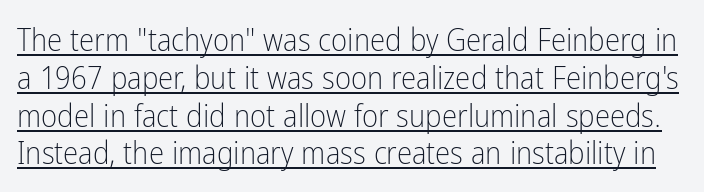
{"serif": "no", "italic": "no", "bold": "no", "weight": "light", "width": "condensed", "stroke_contrast": "low", "x_height": "medium", "monospaced": "no", "underline": "yes", "line_spacing_ratio": 1.22, "letter_spacing": "normal", "letter_spacing_em": 0.0, "glyph_px": 31}
